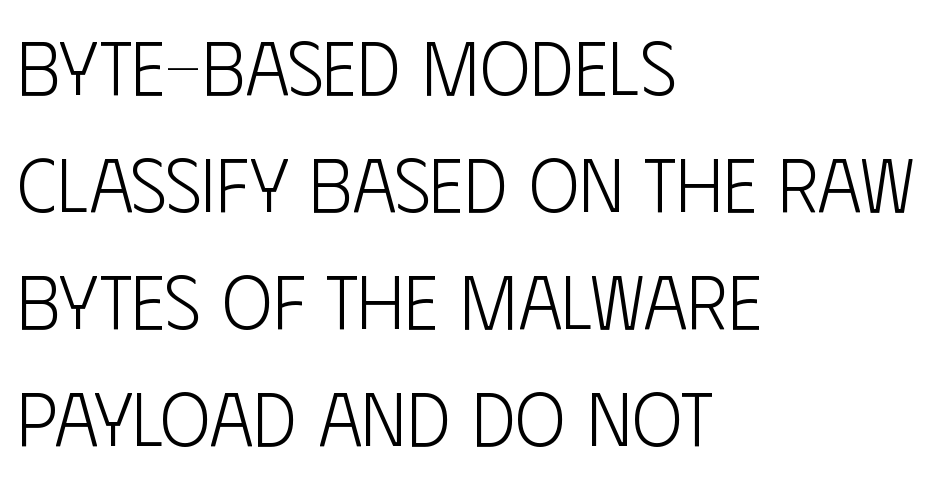
Q: Is the text bold? A: No.
Q: Is the text italic (slanted)? A: No, it is upright.
Q: Is the typeface a serif or a sans-serif typeface? A: Sans-serif.
Q: Is the text underlined? A: No.
Q: How is the paragraph aligned? A: Left-aligned.
Q: Is the spacing between letters normal or unusually wide? A: Normal.
Q: Is the spacing between lines tight, normal or loose? A: Normal.
Q: Width (condensed, normal, or wide)? A: Condensed.
Q: Stroke contrast? A: Low.
Q: x-height? A: Large.
Q: Monospaced? A: No.
